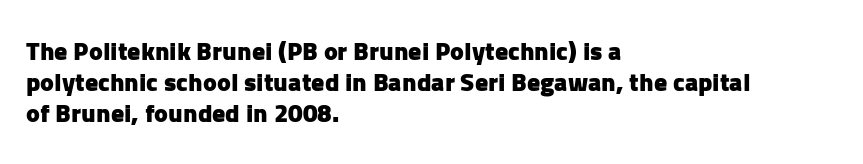
{"italic": "no", "bold": "yes", "underline": "no", "align": "left", "line_spacing_ratio": 1.2, "letter_spacing": "normal", "letter_spacing_em": 0.0, "glyph_px": 26}
